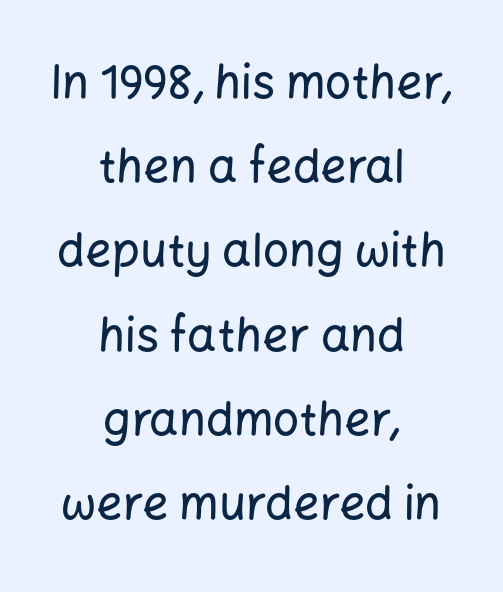
The image shows 46 px sans-serif type, upright; set centered, line spacing 1.83x, normal letter spacing, not underlined; low stroke contrast and a medium x-height.
